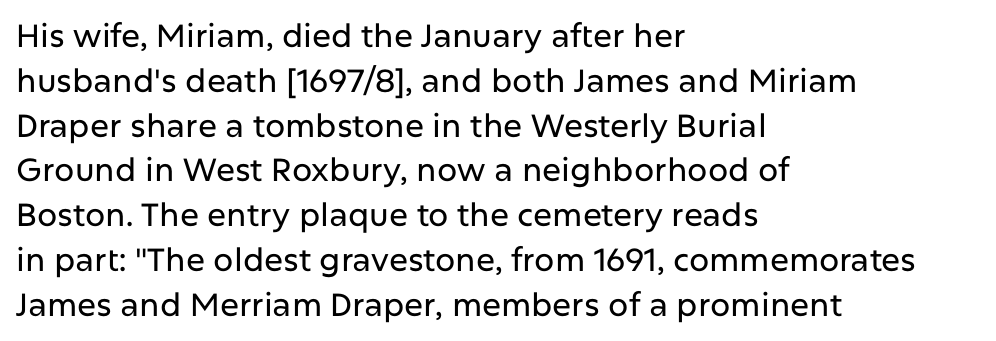
{"serif": "no", "italic": "no", "width": "normal", "stroke_contrast": "low", "x_height": "medium", "monospaced": "no", "underline": "no", "align": "left", "line_spacing": "normal", "line_spacing_ratio": 1.4, "letter_spacing": "normal", "letter_spacing_em": 0.0, "glyph_px": 32}
